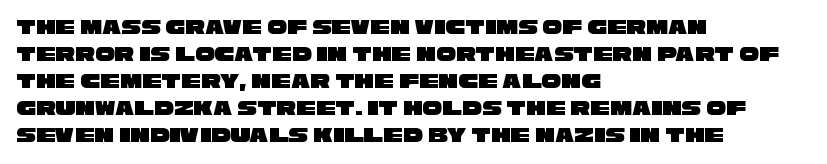
Q: Is the text underlined? A: No.
Q: How is the paragraph aligned? A: Left-aligned.
Q: Is the spacing between letters normal or unusually wide? A: Normal.
